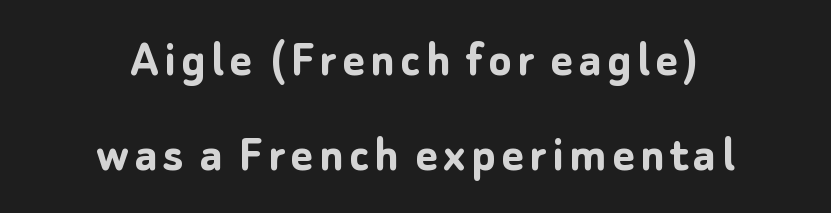
The face used here is proportionally spaced, like ordinary book or web type. A dark, heavy texture on the line: the type is bold. Centered paragraph, ragged on both sides. Quick note: not italic, upright. Grotesque or geometric, the face here clearly has no serifs. Only glyphs here, with clear space below each row.
